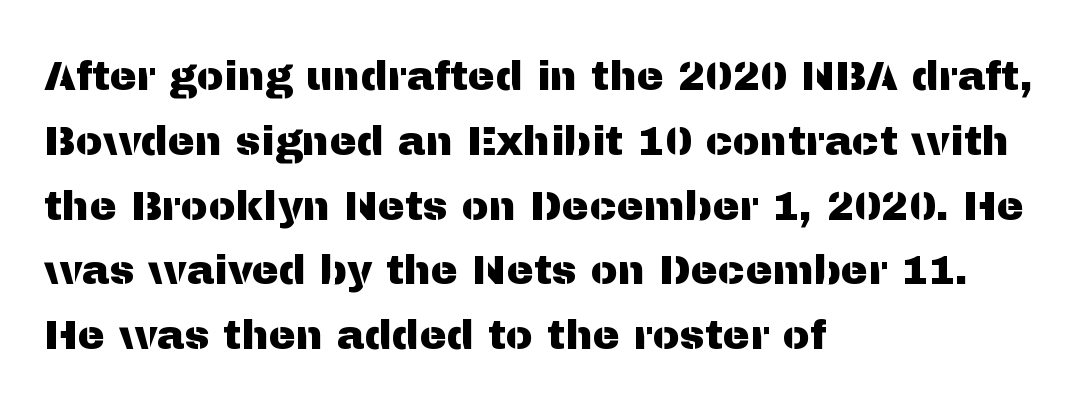
The image shows 41 px sans-serif type, upright; set left-aligned, normal line spacing (1.58x), normal letter spacing, not underlined; medium stroke contrast and a medium x-height.
